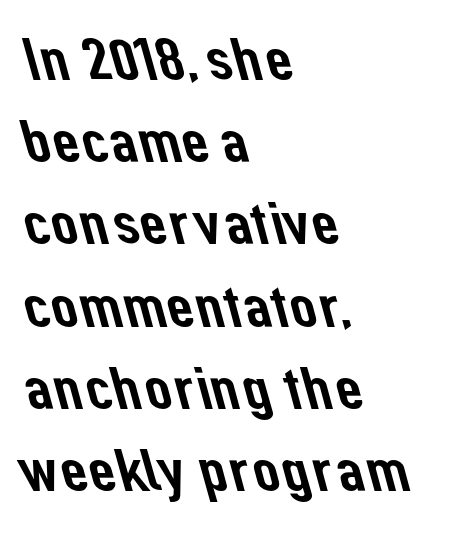
{"serif": "no", "width": "normal", "stroke_contrast": "low", "x_height": "medium", "monospaced": "no", "underline": "no", "align": "left", "line_spacing": "normal", "line_spacing_ratio": 1.37, "letter_spacing": "normal", "letter_spacing_em": 0.0, "glyph_px": 60}
